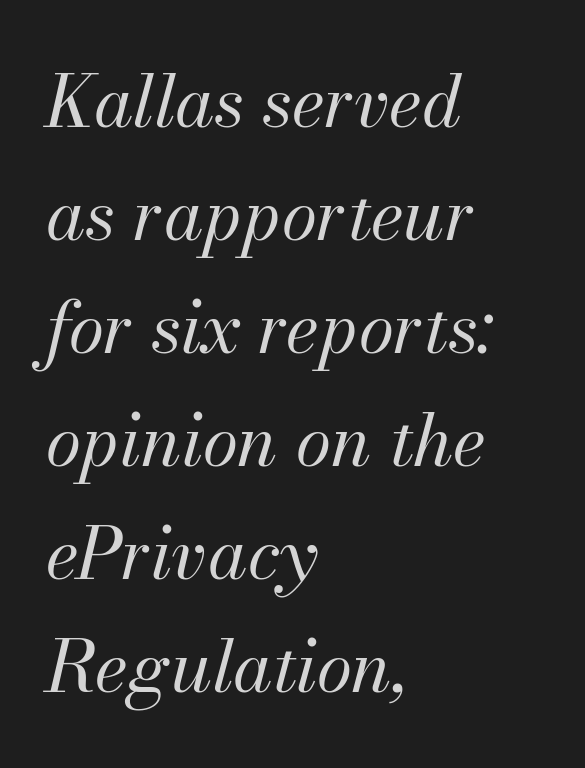
{"italic": "yes", "lean": "right", "slant_degrees": 13, "bold": "no", "weight": "regular", "width": "normal", "stroke_contrast": "medium", "x_height": "small", "monospaced": "no", "underline": "no", "align": "left", "line_spacing": "normal", "line_spacing_ratio": 1.57, "letter_spacing": "normal", "letter_spacing_em": 0.0, "glyph_px": 72}
